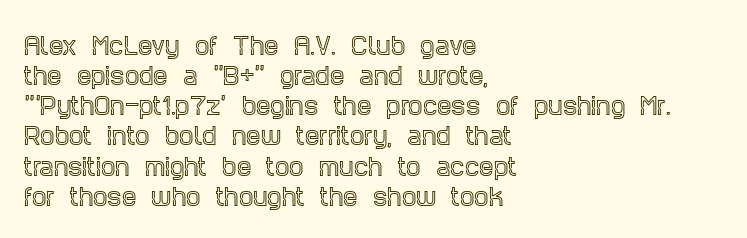
Q: Is the text italic (slanted)? A: No, it is upright.
Q: Is the text underlined? A: No.
Q: How is the paragraph aligned? A: Left-aligned.
Q: Is the spacing between letters normal or unusually wide? A: Normal.
Q: Is the spacing between lines tight, normal or loose? A: Normal.
